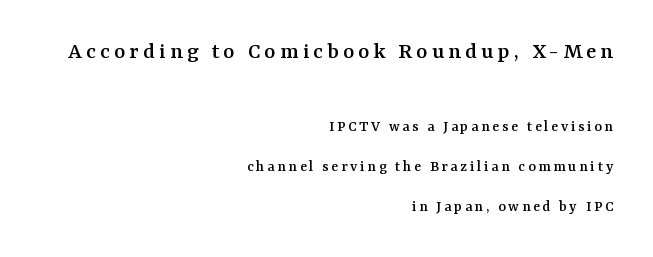
The image shows 24 px text type, upright; set right-aligned, loose line spacing (2.5x), not underlined; the first (top) block is 1.5x larger.
